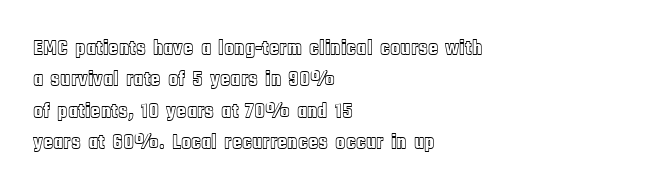
Q: Is the text italic (slanted)? A: No, it is upright.
Q: Is the text underlined? A: No.
Q: How is the paragraph aligned? A: Left-aligned.
Q: Is the spacing between letters normal or unusually wide? A: Normal.
Q: Is the spacing between lines tight, normal or loose? A: Normal.
